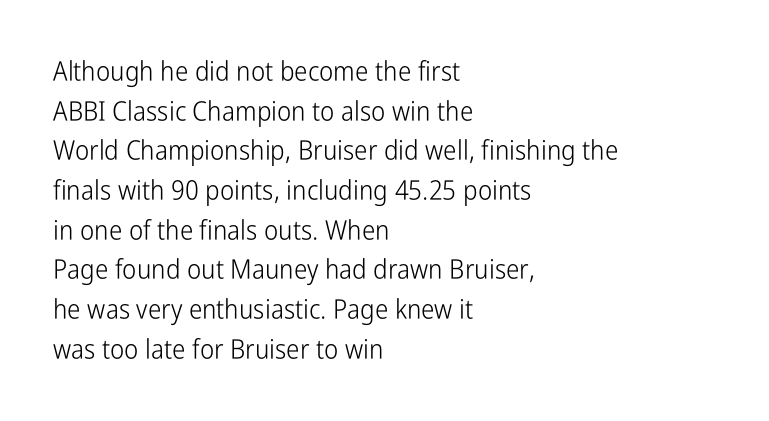
Notice how descenders clear the ascenders below comfortably — that's standard leading. Inter-character spacing is left at the font's built-in metrics. Bare-footed words on every line. The strokes are not fattened; the text isn't bold. A student would call this left alignment; a typographer would say flush left, rag right.
